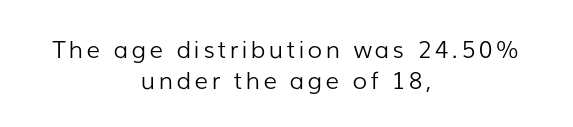
{"italic": "no", "bold": "no", "underline": "no", "align": "center", "line_spacing": "normal", "line_spacing_ratio": 1.31, "glyph_px": 24}
